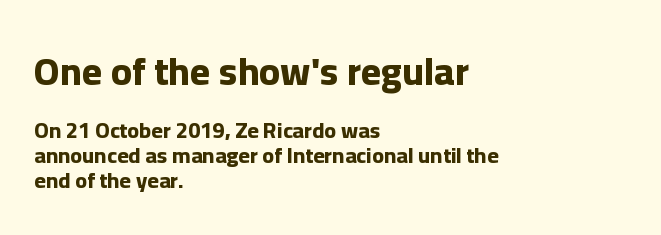
Here the glyphs are tracked normally, forming tight word shapes. Note the varied advance widths — an 'i' is clearly narrower than an 'm'. This rendering employs a face without finishing strokes, i.e., a sans-serif. It's the straight-up-and-down kind of type. Weight: bold.
